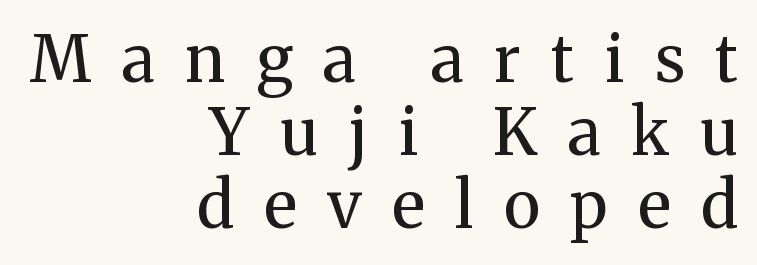
{"serif": "yes", "italic": "no", "bold": "no", "weight": "regular", "width": "normal", "stroke_contrast": "medium", "x_height": "medium", "monospaced": "no", "underline": "no", "align": "right", "line_spacing": "tight", "line_spacing_ratio": 1.14, "letter_spacing": "wide", "letter_spacing_em": 0.48, "glyph_px": 64}
